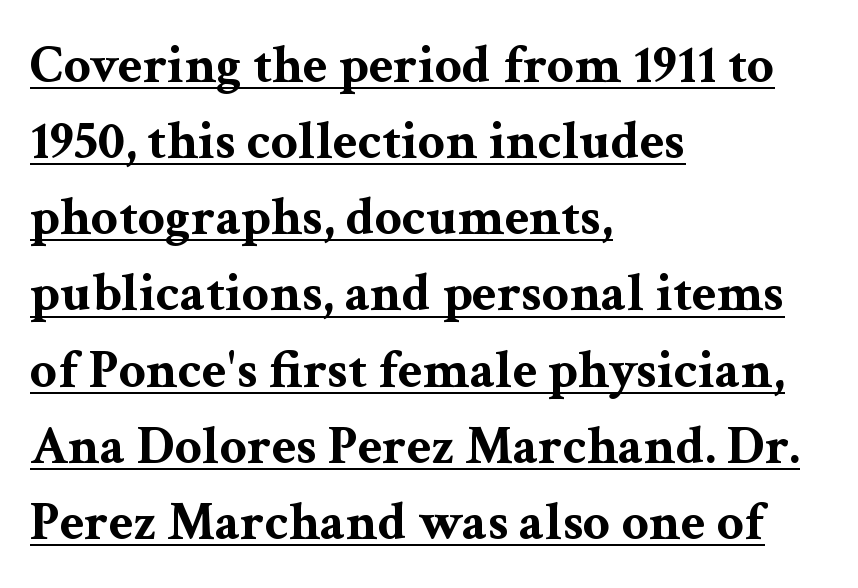
Q: Is the text bold? A: Yes.
Q: Is the text italic (slanted)? A: No, it is upright.
Q: Is the typeface a serif or a sans-serif typeface? A: Serif.
Q: Is the text underlined? A: Yes.
Q: How is the paragraph aligned? A: Left-aligned.
Q: Is the spacing between letters normal or unusually wide? A: Normal.
Q: Is the spacing between lines tight, normal or loose? A: Normal.
Q: Width (condensed, normal, or wide)? A: Wide.
Q: Stroke contrast? A: Medium.
Q: x-height? A: Medium.
Q: Monospaced? A: No.
